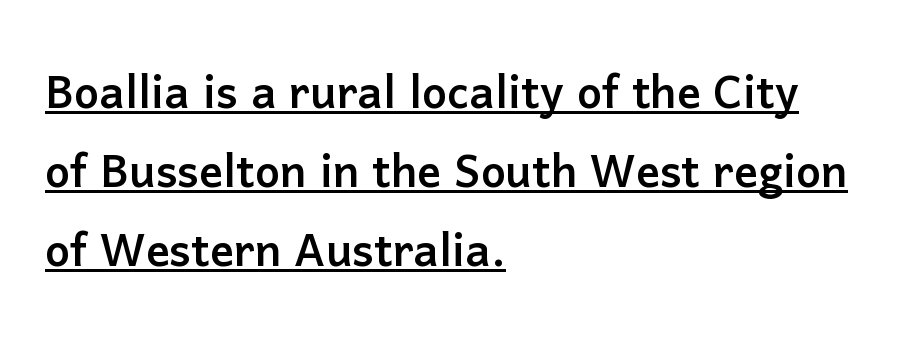
The image shows 59 px sans-serif type, upright; set left-aligned, normal line spacing (1.34x), normal letter spacing, underlined; low stroke contrast and a medium x-height.
